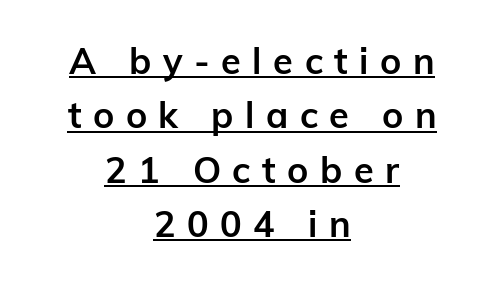
The image shows 36 px semibold sans-serif type, upright; set centered, normal line spacing (1.51x), unusually wide letter spacing (+0.32 em), underlined; low stroke contrast and a medium x-height.
